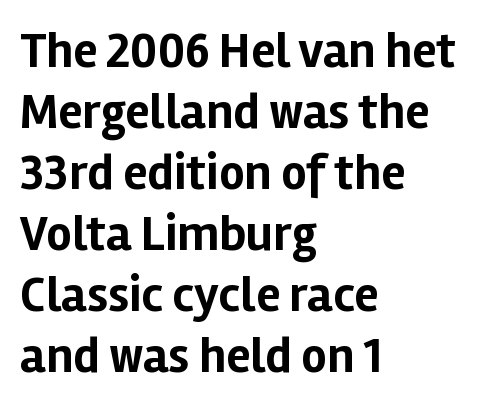
Q: Is the text bold? A: Yes.
Q: Is the text italic (slanted)? A: No, it is upright.
Q: Is the typeface a serif or a sans-serif typeface? A: Sans-serif.
Q: Is the text underlined? A: No.
Q: How is the paragraph aligned? A: Left-aligned.
Q: Is the spacing between letters normal or unusually wide? A: Normal.
Q: Width (condensed, normal, or wide)? A: Normal.
Q: Stroke contrast? A: Low.
Q: x-height? A: Medium.
Q: Monospaced? A: No.
